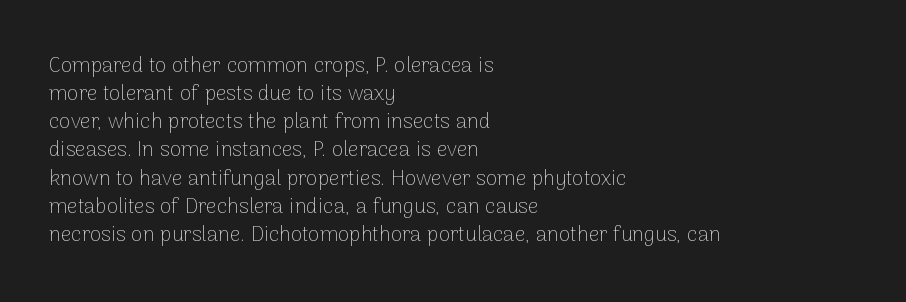
{"italic": "no", "bold": "no", "underline": "no", "align": "left", "line_spacing": "normal", "line_spacing_ratio": 1.34, "letter_spacing": "normal", "letter_spacing_em": 0.0, "glyph_px": 21}
